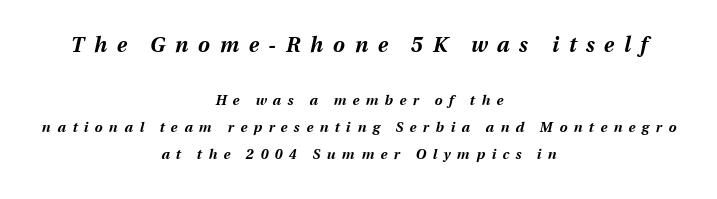
{"italic": "yes", "lean": "right", "slant_degrees": 13, "bold": "yes", "underline": "no", "align": "center", "line_spacing": "loose", "line_spacing_ratio": 1.94, "letter_spacing": "wide", "letter_spacing_em": 0.46, "larger_block": "first", "size_ratio": 1.5, "glyph_px": 21}
